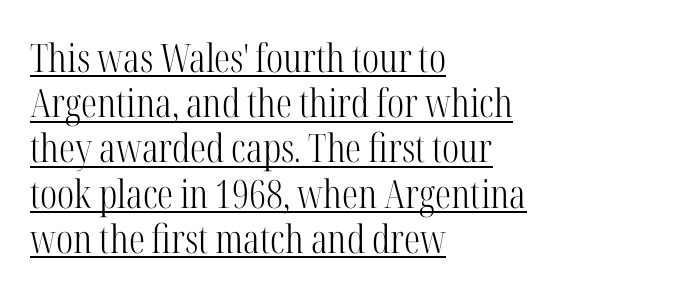
In terms of letterspacing, this is plain default setting. A typesetter would call this proportional, since set widths differ per character. A classic flush-left, rag-right setting is used for this passage. Check the space under the baseline: a stroke is drawn there.
